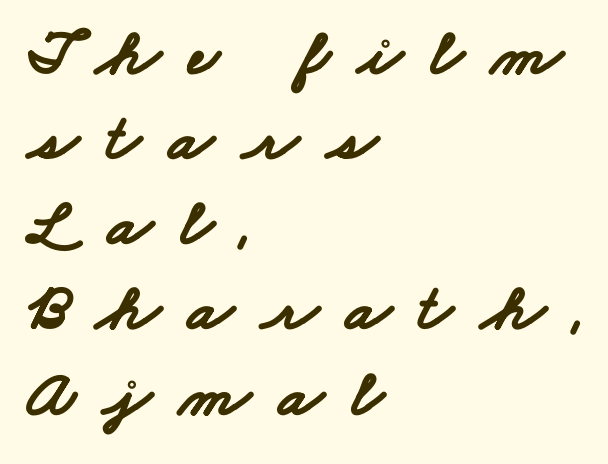
{"serif": "no", "bold": "yes", "weight": "bold", "width": "wide", "stroke_contrast": "low", "x_height": "small", "monospaced": "no", "underline": "no", "align": "left", "line_spacing": "normal", "line_spacing_ratio": 1.29, "letter_spacing": "wide", "letter_spacing_em": 0.42, "glyph_px": 66}
